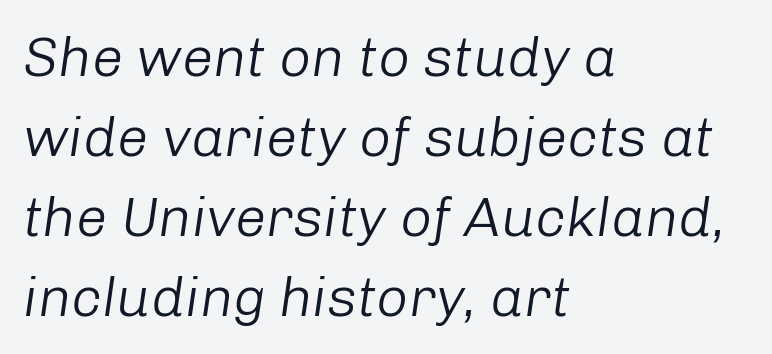
Q: Is the text bold? A: No.
Q: Is the text italic (slanted)? A: Yes, it leans right by about 8 degrees.
Q: Is the text underlined? A: No.
Q: How is the paragraph aligned? A: Left-aligned.
Q: Is the spacing between letters normal or unusually wide? A: Normal.
Q: Is the spacing between lines tight, normal or loose? A: Normal.
Q: Width (condensed, normal, or wide)? A: Normal.
Q: Stroke contrast? A: Low.
Q: x-height? A: Medium.
Q: Monospaced? A: No.
